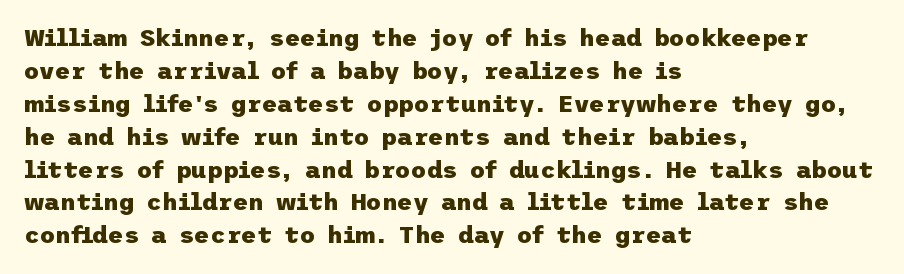
The tracking reads as untouched default to a designer's eye. Check the space under the baseline: it is left empty. The letters stand straight up with perfectly vertical stems. Each line starts at the same left margin while the right side varies. Weight check: bold — yes, fully. These lines sit exactly where default settings would place them.
